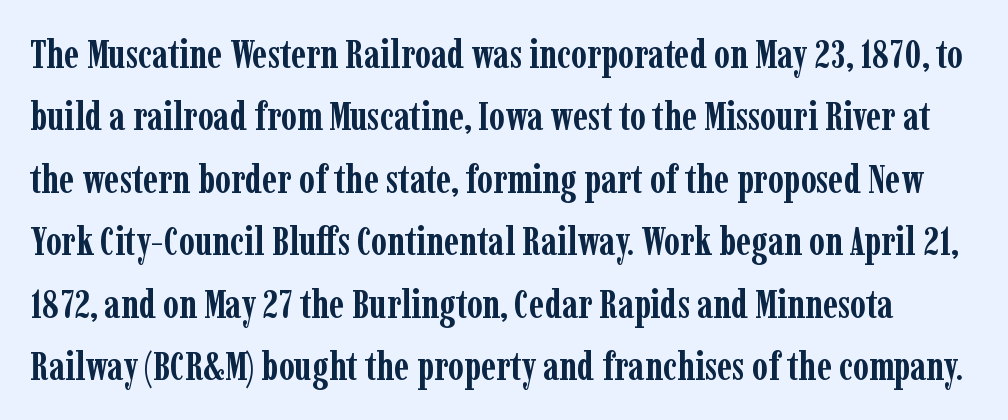
The image shows 40 px semibold, condensed serif type, upright; set normal line spacing (1.56x), normal letter spacing, not underlined; low stroke contrast and a medium x-height.
